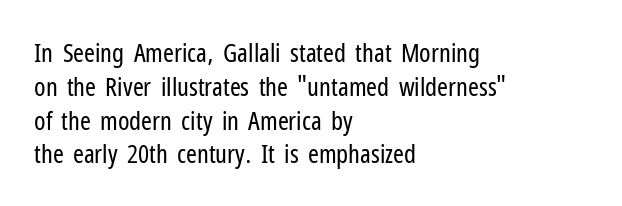
Descenders are the only things crossing below the line. Vertical strokes here are truly vertical. Compared with typical paragraphs, the rows here are spaced about the same. The setting favours the left margin, as ordinary paragraphs usually do.
